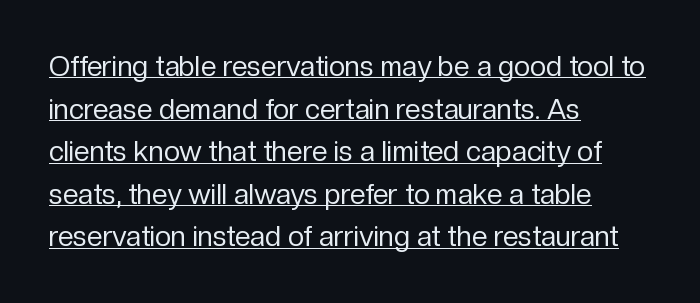
{"serif": "no", "italic": "no", "bold": "no", "weight": "regular", "width": "normal", "stroke_contrast": "low", "x_height": "medium", "monospaced": "no", "underline": "yes", "align": "left", "line_spacing": "normal", "line_spacing_ratio": 1.52, "letter_spacing": "normal", "letter_spacing_em": 0.0, "glyph_px": 28}
